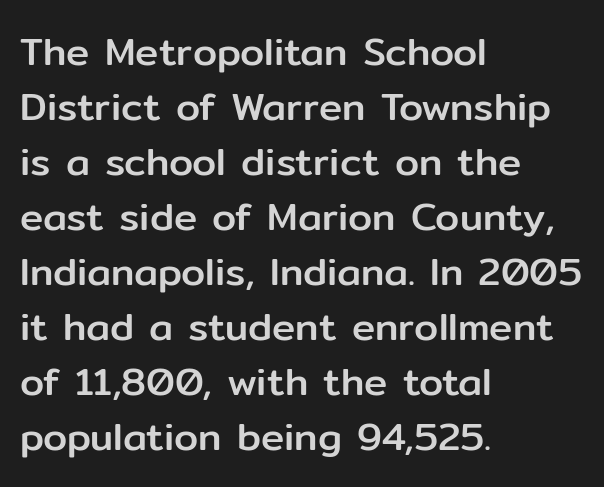
Note the varied advance widths — an 'i' is clearly narrower than an 'm'. The letterforms sit shoulder to shoulder at normal distance. Compared with a centered layout, this one pins lines to the left instead. The words here are not underlined.
